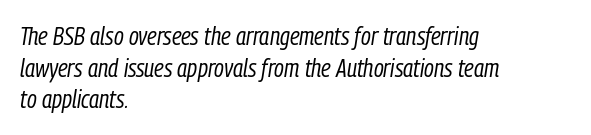
The passage shown is not underscored anywhere. The lines sit at an ordinary, default distance from one another. Heft: none added — not bold. There is no visible air inserted between adjacent glyphs.
